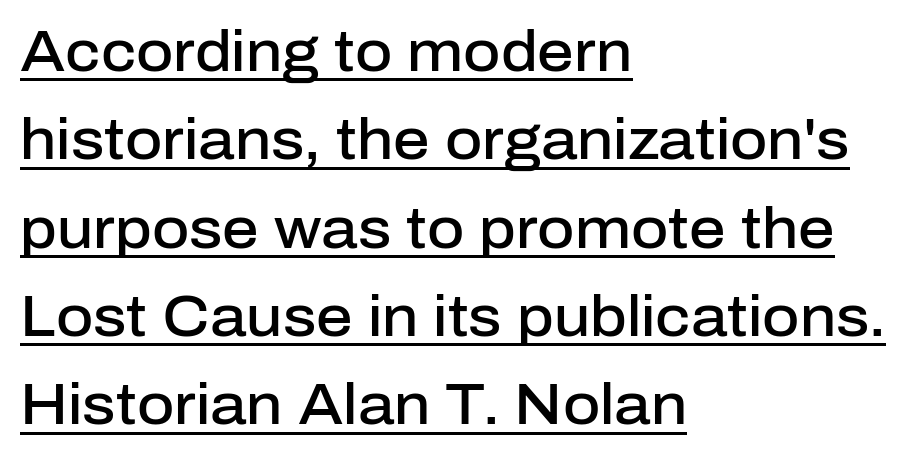
{"serif": "no", "italic": "no", "bold": "semi", "weight": "semibold", "width": "normal", "stroke_contrast": "low", "x_height": "medium", "monospaced": "no", "underline": "yes", "align": "left", "line_spacing": "normal", "line_spacing_ratio": 1.55, "letter_spacing": "normal", "letter_spacing_em": 0.0, "glyph_px": 57}
